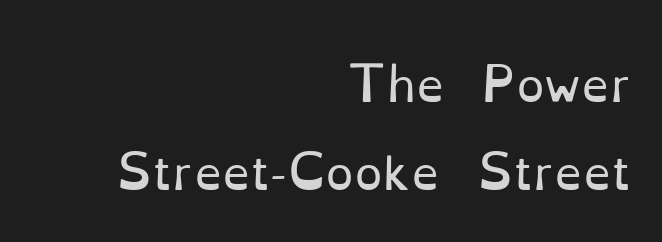
Q: Is the text bold? A: No.
Q: Is the text italic (slanted)? A: No, it is upright.
Q: Is the typeface a serif or a sans-serif typeface? A: Serif.
Q: Is the text underlined? A: No.
Q: How is the paragraph aligned? A: Right-aligned.
Q: Is the spacing between letters normal or unusually wide? A: Normal.
Q: Is the spacing between lines tight, normal or loose? A: Loose.
Q: Width (condensed, normal, or wide)? A: Normal.
Q: Stroke contrast? A: Low.
Q: x-height? A: Small.
Q: Monospaced? A: No.
